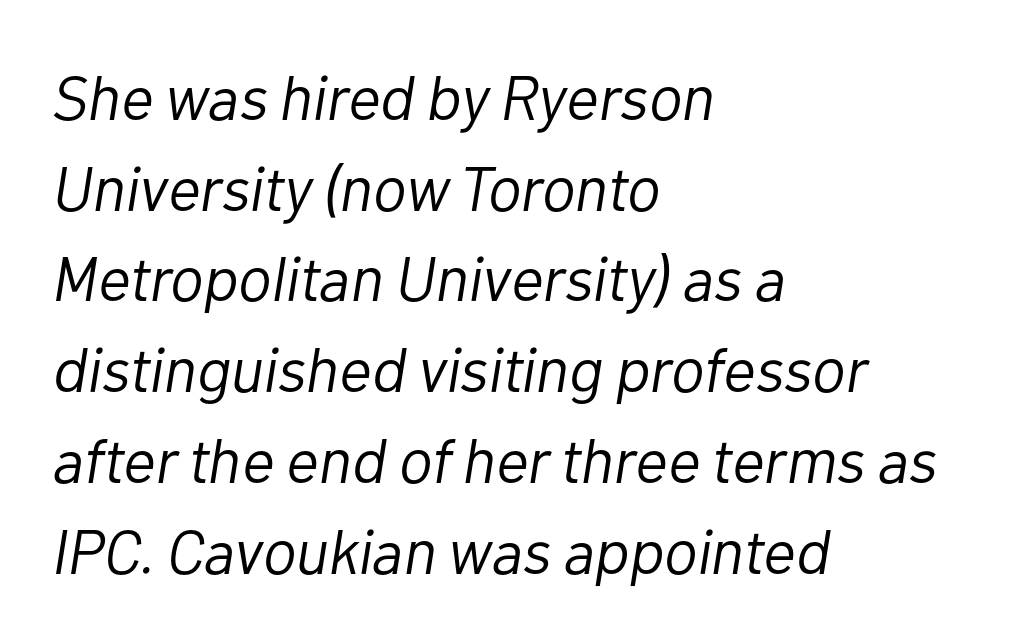
Q: Is the text bold? A: No.
Q: Is the text italic (slanted)? A: Yes, it leans right by about 10 degrees.
Q: Is the text underlined? A: No.
Q: How is the paragraph aligned? A: Left-aligned.
Q: Is the spacing between letters normal or unusually wide? A: Normal.
Q: Is the spacing between lines tight, normal or loose? A: Normal.
Q: Width (condensed, normal, or wide)? A: Normal.
Q: Stroke contrast? A: Low.
Q: x-height? A: Medium.
Q: Monospaced? A: No.
